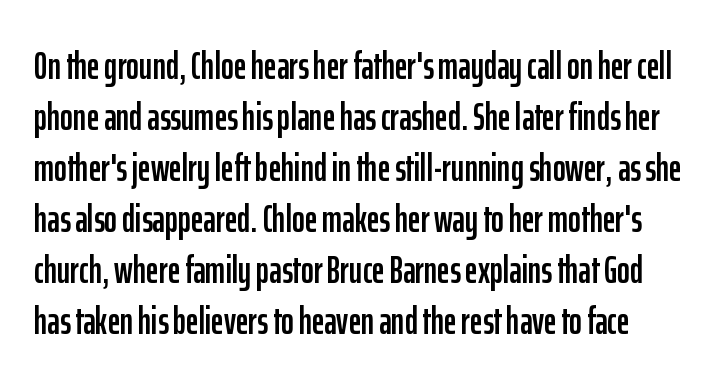
{"serif": "no", "italic": "no", "width": "condensed", "stroke_contrast": "low", "x_height": "medium", "monospaced": "no", "underline": "no", "line_spacing": "normal", "line_spacing_ratio": 1.31, "letter_spacing": "normal", "letter_spacing_em": 0.0, "glyph_px": 39}
